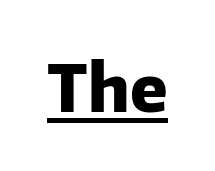
Does the type have serifs? No, each stem ends abruptly. The passage shown is typed in a proportional face where columns would drift. When letters stand straight like this, we call the style roman or upright. Caption: standard tracking, unaltered. The characters look thick and weighty, a clear bold. The typesetter has applied underlining to the passage shown.
